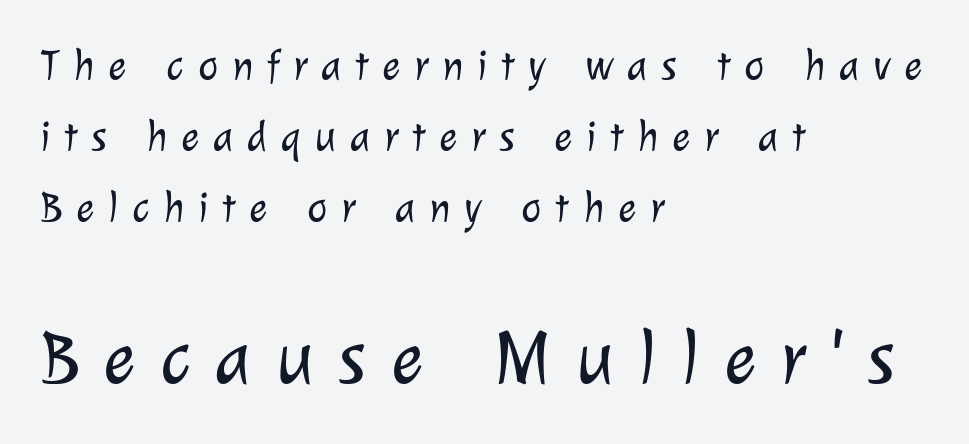
A typesetter would call this leading conventional body-copy spacing. The font family rendered here belongs to the sans-serif group. There is plenty of visible air inserted between adjacent glyphs. A student would notice the bottom passage is typeset larger than what precedes it. Vertical stems look standard width or narrower in stroke.
